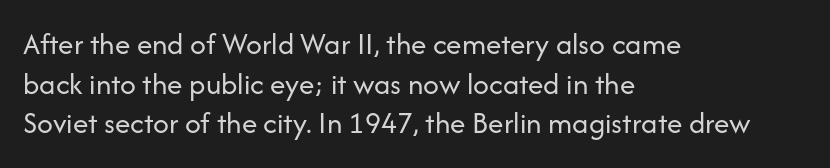
Q: Is the text bold? A: No.
Q: Is the text italic (slanted)? A: No, it is upright.
Q: Is the typeface a serif or a sans-serif typeface? A: Sans-serif.
Q: Is the text underlined? A: No.
Q: How is the paragraph aligned? A: Left-aligned.
Q: Is the spacing between letters normal or unusually wide? A: Normal.
Q: Is the spacing between lines tight, normal or loose? A: Normal.
Q: Width (condensed, normal, or wide)? A: Normal.
Q: Stroke contrast? A: Low.
Q: x-height? A: Medium.
Q: Monospaced? A: No.
